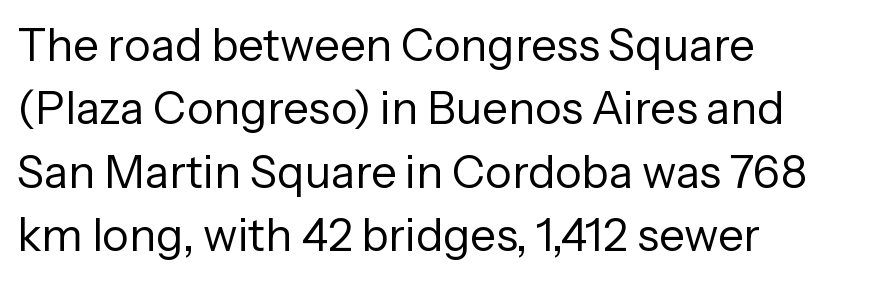
The image shows 45 px regular-weight sans-serif type, upright; set left-aligned, normal line spacing (1.41x), normal letter spacing, not underlined; low stroke contrast and a medium x-height.
